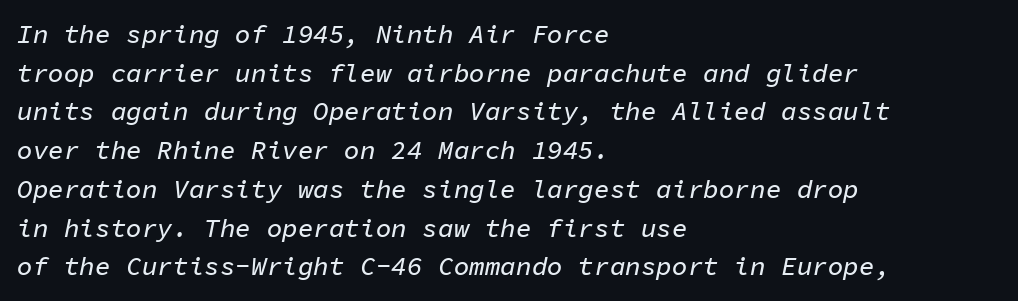
The image shows 26 px text type, italic (leaning right); set left-aligned, normal line spacing (1.49x), normal letter spacing, not underlined.
